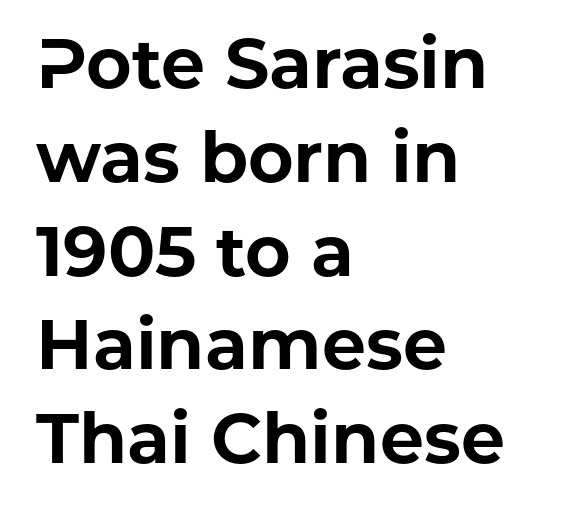
{"serif": "no", "italic": "no", "bold": "yes", "weight": "bold", "width": "normal", "stroke_contrast": "low", "x_height": "medium", "monospaced": "no", "underline": "no", "align": "left", "line_spacing": "normal", "line_spacing_ratio": 1.34, "letter_spacing": "normal", "letter_spacing_em": 0.0, "glyph_px": 70}
